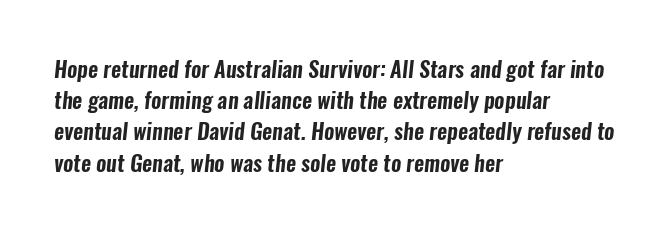
Check the space under the baseline: it is left empty. The rag falls on the right side of this text block. The passage shown has conventional tracking throughout. Each new line begins a customary step beneath the previous one.
